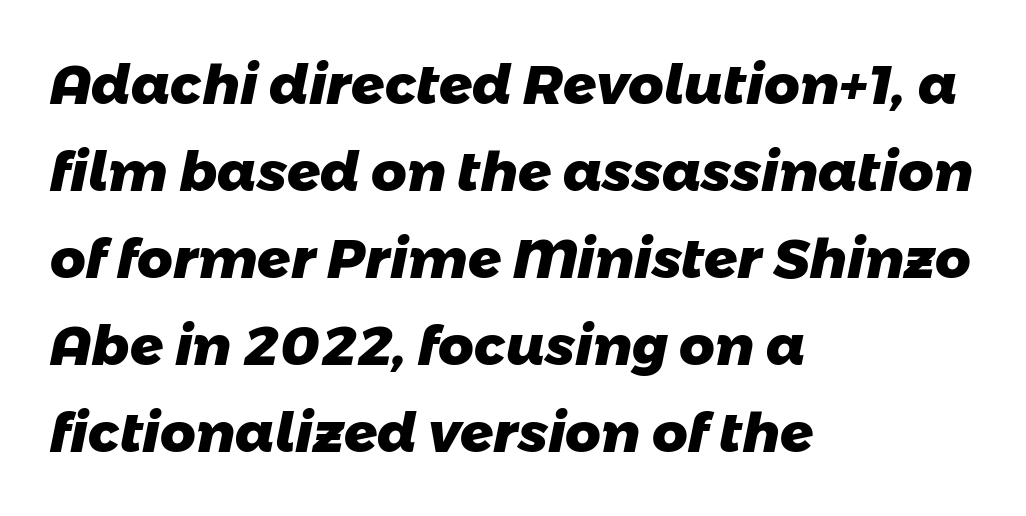
{"serif": "no", "bold": "yes", "weight": "heavy", "width": "normal", "stroke_contrast": "low", "x_height": "medium", "monospaced": "no", "underline": "no", "align": "left", "line_spacing": "normal", "line_spacing_ratio": 1.58, "letter_spacing": "normal", "letter_spacing_em": 0.0, "glyph_px": 55}
